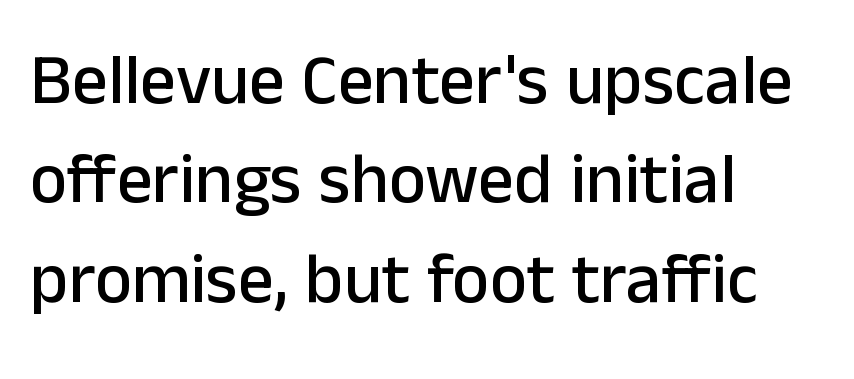
The image shows 71 px sans-serif type, upright; set left-aligned, normal line spacing (1.4x), normal letter spacing, not underlined; low stroke contrast and a medium x-height.
